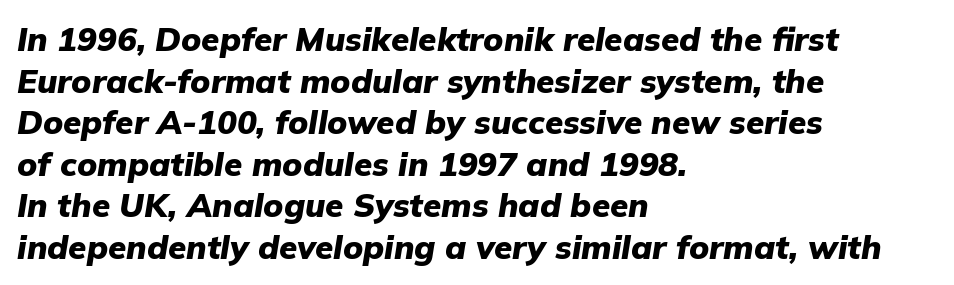
Between one letter and the next there's only the usual sliver of space. The passage shown is not underscored anywhere. The space between consecutive lines is moderate. The rendering uses a bold face; every stroke is thick and dark. This sample uses an oblique cut, with every glyph tilted off the vertical. The text block is weighted toward the left margin, trailing off unevenly rightward.
